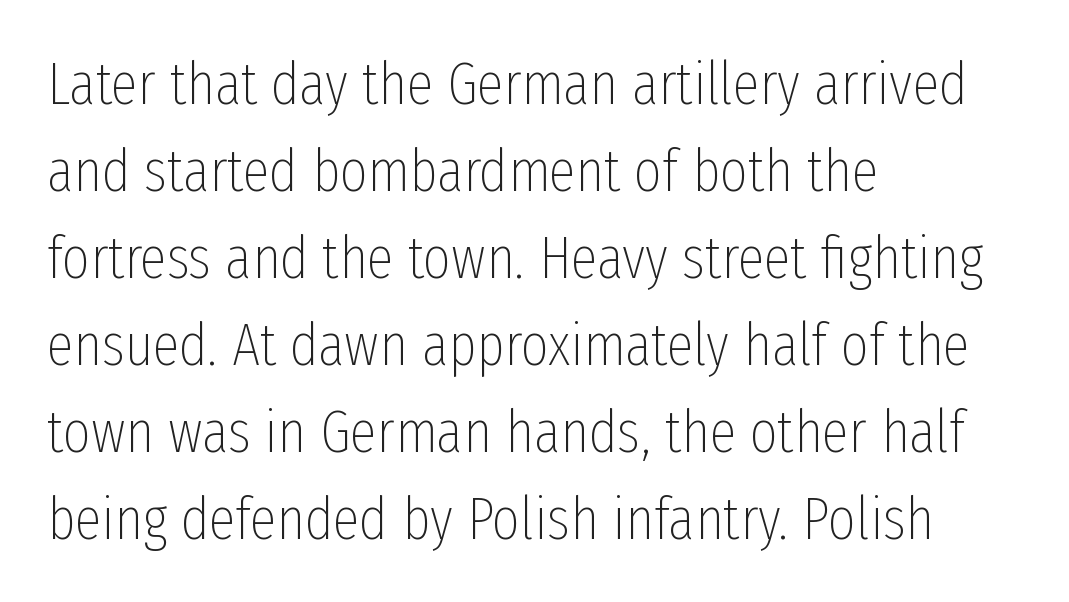
The image shows 60 px thin, condensed sans-serif type, upright; set left-aligned, normal line spacing (1.45x), normal letter spacing, not underlined; low stroke contrast and a medium x-height.
